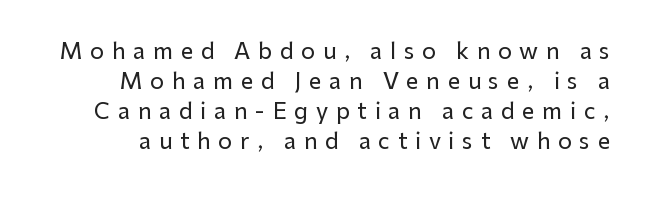
Q: Is the text italic (slanted)? A: No, it is upright.
Q: Is the text underlined? A: No.
Q: Is the spacing between letters normal or unusually wide? A: Unusually wide.
Q: Is the spacing between lines tight, normal or loose? A: Normal.
